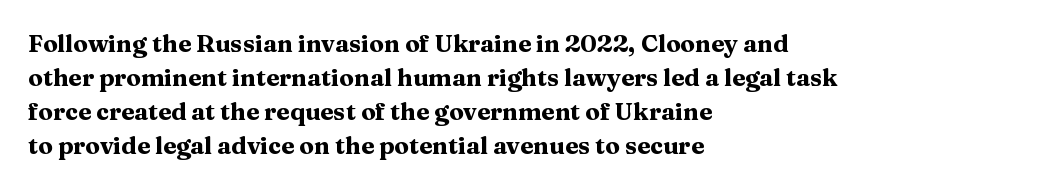
Q: Is the text bold? A: Yes.
Q: Is the text italic (slanted)? A: No, it is upright.
Q: Is the text underlined? A: No.
Q: How is the paragraph aligned? A: Left-aligned.
Q: Is the spacing between letters normal or unusually wide? A: Normal.
Q: Is the spacing between lines tight, normal or loose? A: Normal.
